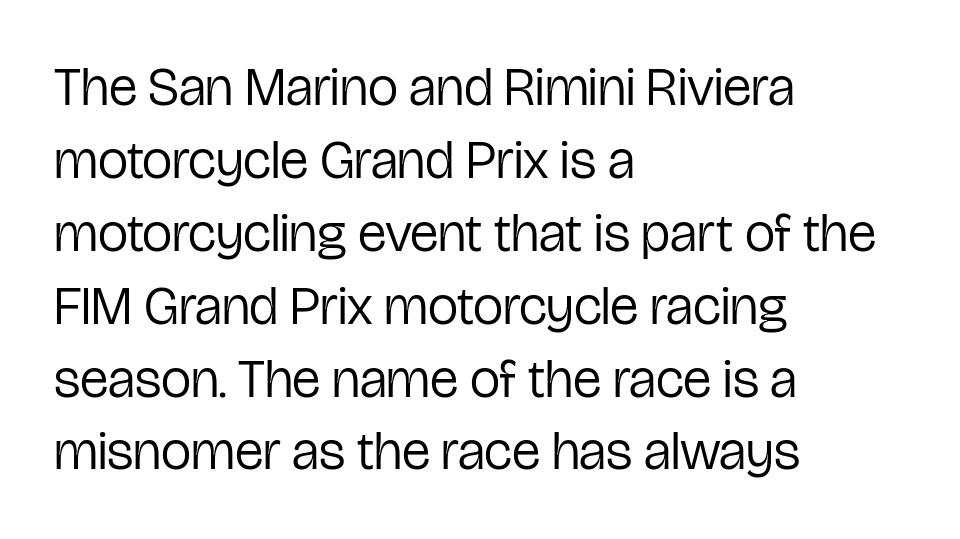
The image shows 54 px regular-weight, condensed sans-serif type, upright; set left-aligned, normal line spacing (1.35x), normal letter spacing, not underlined; low stroke contrast and a medium x-height.
